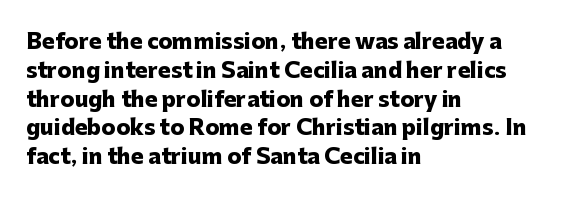
Leftover space on each line is placed entirely after the last word. The baseline area is clear. Tracking value appears to be zero — textbook default spacing. Is the type bold? Yes — the strokes are clearly thick and heavy.
